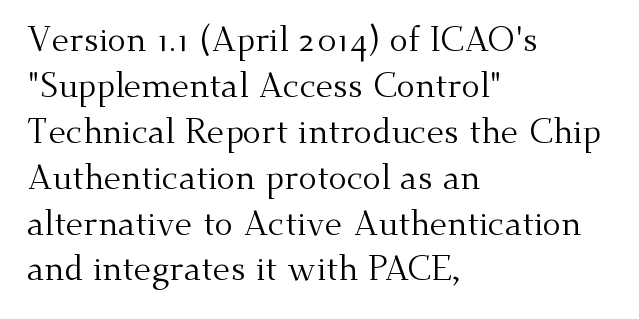
Q: Is the text bold? A: No.
Q: Is the text italic (slanted)? A: No, it is upright.
Q: Is the typeface a serif or a sans-serif typeface? A: Serif.
Q: Is the text underlined? A: No.
Q: How is the paragraph aligned? A: Left-aligned.
Q: Is the spacing between letters normal or unusually wide? A: Normal.
Q: Is the spacing between lines tight, normal or loose? A: Normal.
Q: Width (condensed, normal, or wide)? A: Normal.
Q: Stroke contrast? A: Medium.
Q: x-height? A: Small.
Q: Monospaced? A: No.
